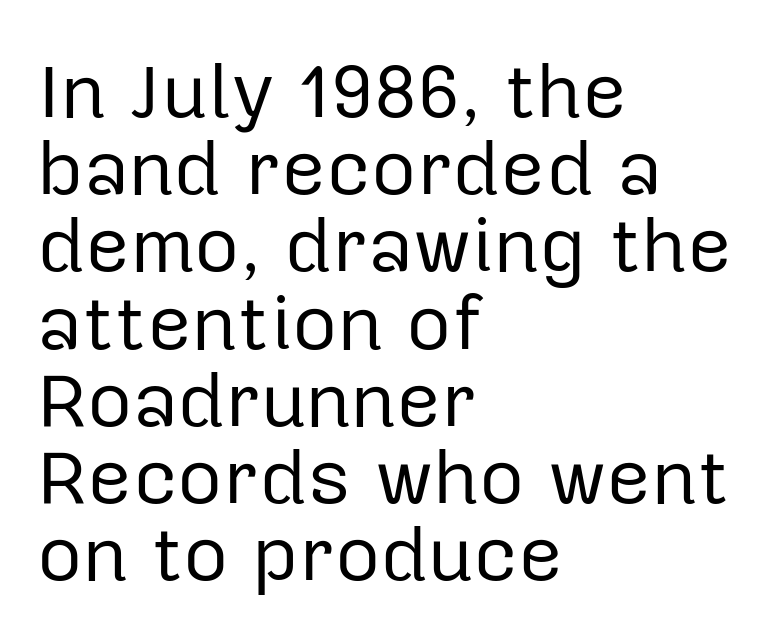
Stem width sits at or under what a default text font uses. These lines are set flush left with a ragged right edge. Is this a fixed-width face? No — the glyphs have proportional, varying widths. Vertical spacing — tight. Caption: standard tracking, unaltered.
